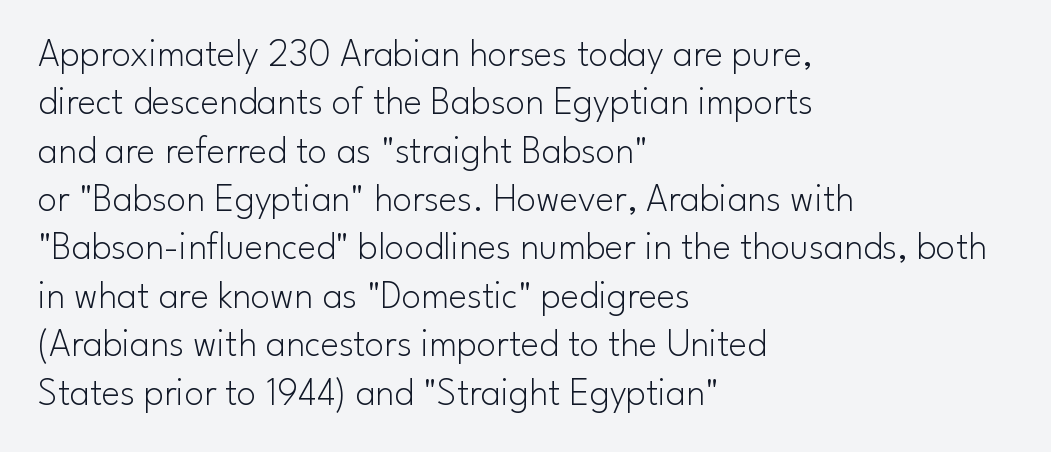
{"serif": "no", "italic": "no", "bold": "no", "weight": "light", "width": "normal", "stroke_contrast": "low", "x_height": "small", "monospaced": "no", "underline": "no", "align": "left", "line_spacing_ratio": 1.24, "letter_spacing": "normal", "letter_spacing_em": 0.0, "glyph_px": 39}
